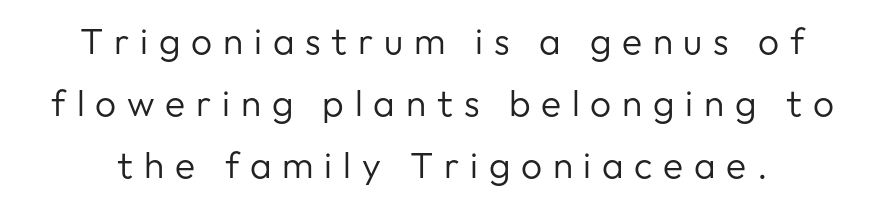
Q: Is the text bold? A: No.
Q: Is the text italic (slanted)? A: No, it is upright.
Q: Is the typeface a serif or a sans-serif typeface? A: Sans-serif.
Q: Is the text underlined? A: No.
Q: Is the spacing between letters normal or unusually wide? A: Unusually wide.
Q: Is the spacing between lines tight, normal or loose? A: Normal.
Q: Width (condensed, normal, or wide)? A: Normal.
Q: Stroke contrast? A: Low.
Q: x-height? A: Medium.
Q: Monospaced? A: No.
